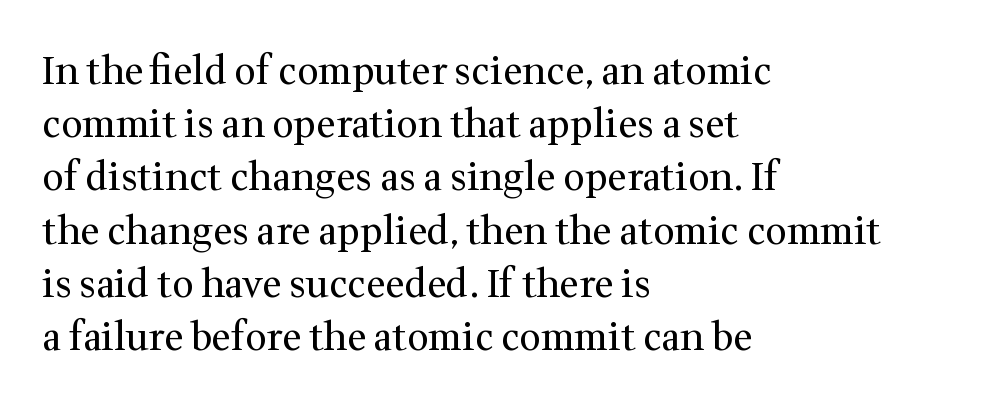
Q: Is the text bold? A: No.
Q: Is the text italic (slanted)? A: No, it is upright.
Q: Is the typeface a serif or a sans-serif typeface? A: Serif.
Q: Is the text underlined? A: No.
Q: How is the paragraph aligned? A: Left-aligned.
Q: Is the spacing between letters normal or unusually wide? A: Normal.
Q: Is the spacing between lines tight, normal or loose? A: Normal.
Q: Width (condensed, normal, or wide)? A: Normal.
Q: Stroke contrast? A: Medium.
Q: x-height? A: Medium.
Q: Monospaced? A: No.
